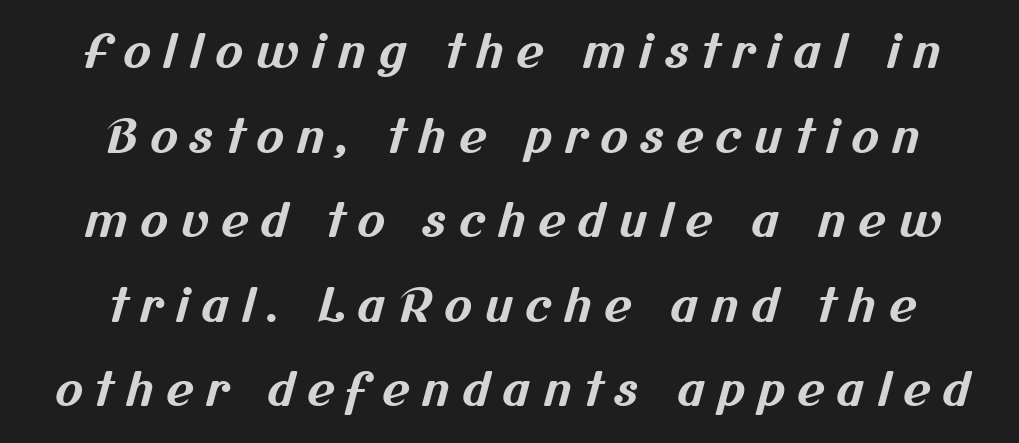
Q: Is the text bold? A: Yes.
Q: Is the typeface a serif or a sans-serif typeface? A: Sans-serif.
Q: Is the text underlined? A: No.
Q: How is the paragraph aligned? A: Centered.
Q: Is the spacing between letters normal or unusually wide? A: Unusually wide.
Q: Width (condensed, normal, or wide)? A: Normal.
Q: Stroke contrast? A: Medium.
Q: x-height? A: Medium.
Q: Monospaced? A: No.
